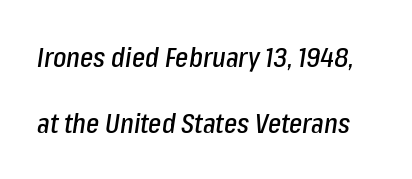
Characters follow at the spacing the type designer built in. When letters slant like this, we call the style italic. Interline gaps are noticeably wide in this sample. Type without underlining. The letters advance in unequal steps, a hallmark of proportional type.
